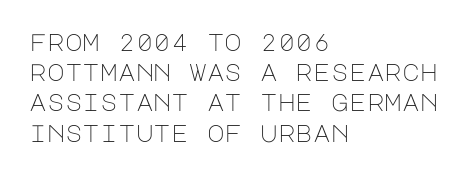
Q: Is the text bold? A: No.
Q: Is the text italic (slanted)? A: No, it is upright.
Q: Is the text underlined? A: No.
Q: How is the paragraph aligned? A: Left-aligned.
Q: Is the spacing between letters normal or unusually wide? A: Normal.
Q: Is the spacing between lines tight, normal or loose? A: Normal.
